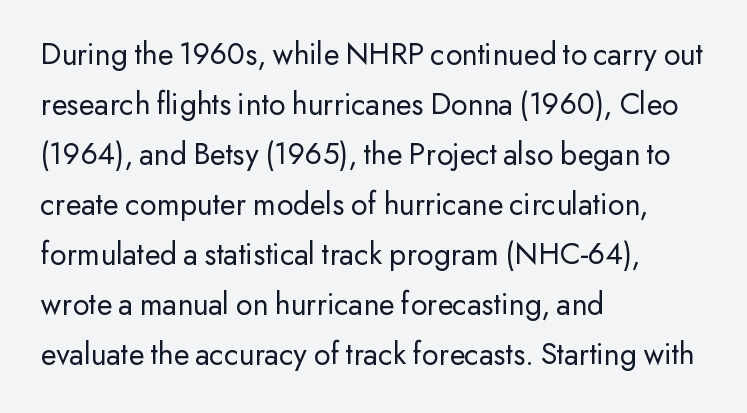
Q: Is the text bold? A: No.
Q: Is the text italic (slanted)? A: No, it is upright.
Q: Is the typeface a serif or a sans-serif typeface? A: Sans-serif.
Q: Is the text underlined? A: No.
Q: How is the paragraph aligned? A: Left-aligned.
Q: Is the spacing between letters normal or unusually wide? A: Normal.
Q: Is the spacing between lines tight, normal or loose? A: Normal.
Q: Width (condensed, normal, or wide)? A: Normal.
Q: Stroke contrast? A: Low.
Q: x-height? A: Small.
Q: Monospaced? A: No.
